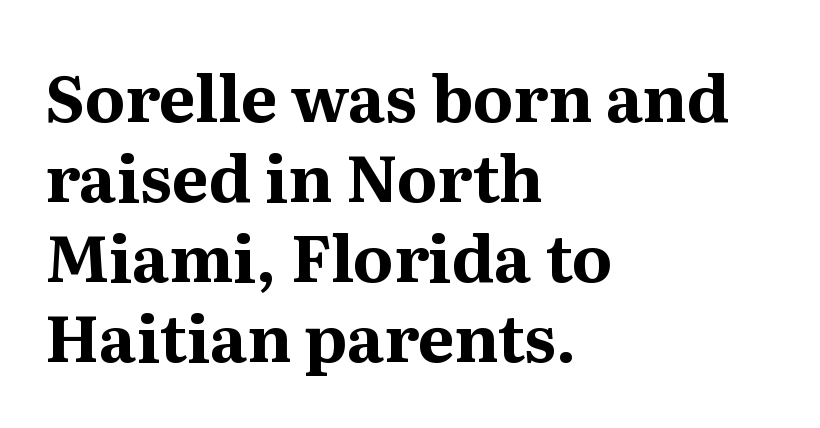
The image shows 65 px bold serif type, upright; set left-aligned, line spacing 1.23x, normal letter spacing, not underlined; medium stroke contrast and a medium x-height.
